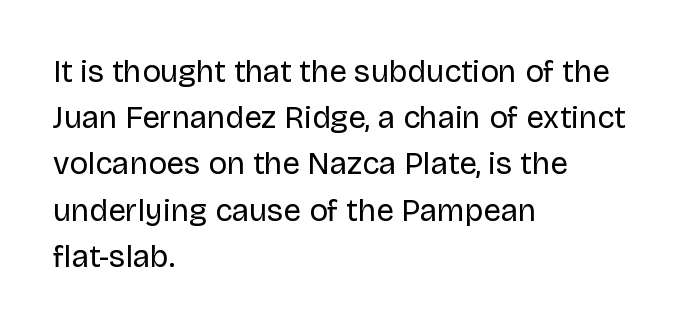
Note: no serifs on the glyphs. It's the straight-up-and-down kind of type. Glance below the letters and you will spot only blank space. The designer left line spacing at the default.
